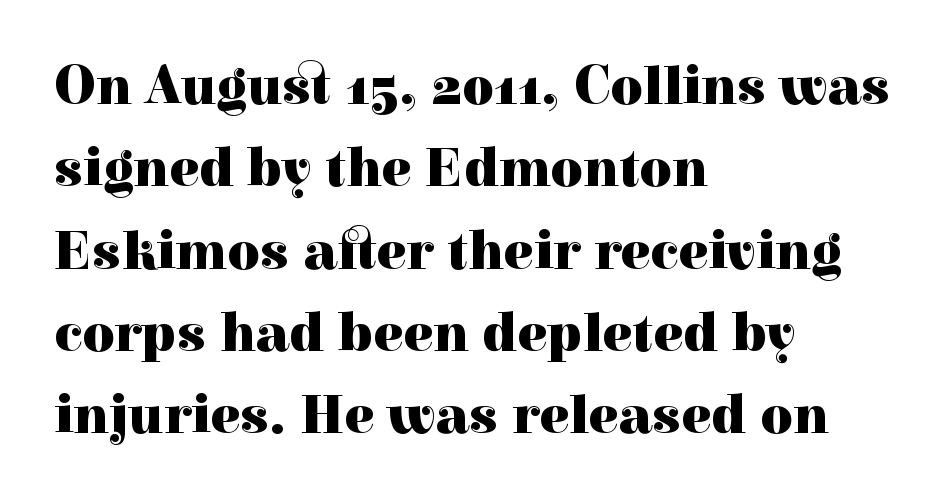
Q: Is the text bold? A: Yes.
Q: Is the text italic (slanted)? A: No, it is upright.
Q: Is the typeface a serif or a sans-serif typeface? A: Serif.
Q: Is the text underlined? A: No.
Q: How is the paragraph aligned? A: Left-aligned.
Q: Is the spacing between letters normal or unusually wide? A: Normal.
Q: Is the spacing between lines tight, normal or loose? A: Normal.
Q: Width (condensed, normal, or wide)? A: Normal.
Q: x-height? A: Medium.
Q: Monospaced? A: No.
